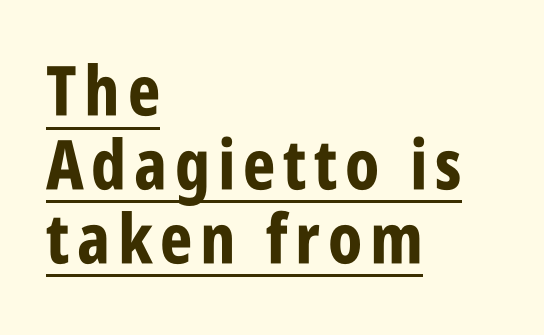
The letters stand straight up with perfectly vertical stems. One-word summary of the alignment: left. The typesetting leans heavy: a genuine bold. Looks like someone drew a line under every word here. The leading is snug, giving the passage a crowded texture.
